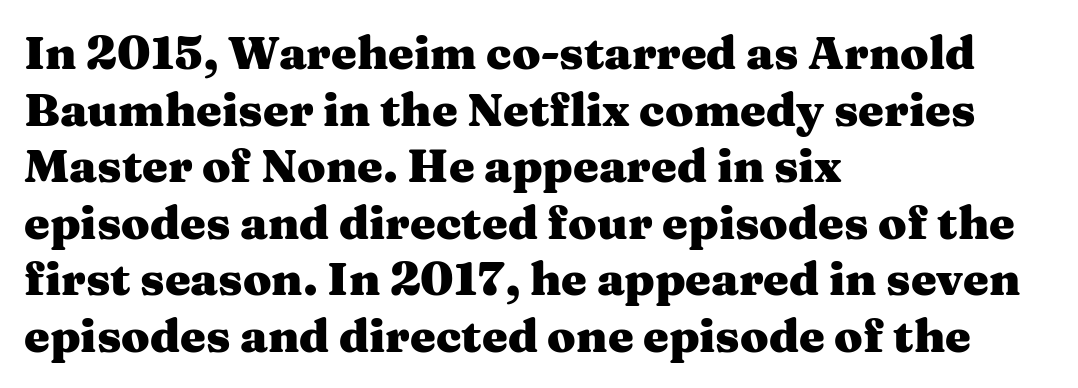
{"serif": "yes", "italic": "no", "bold": "yes", "weight": "heavy", "width": "wide", "stroke_contrast": "medium", "x_height": "medium", "monospaced": "no", "underline": "no", "align": "left", "line_spacing_ratio": 1.23, "letter_spacing": "normal", "letter_spacing_em": 0.0, "glyph_px": 46}
